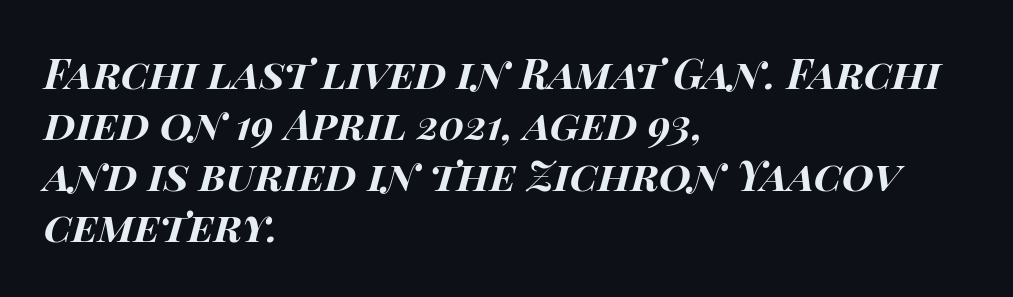
Q: Is the text bold? A: Yes.
Q: Is the text italic (slanted)? A: Yes, it leans right by about 15 degrees.
Q: Is the text underlined? A: No.
Q: How is the paragraph aligned? A: Left-aligned.
Q: Is the spacing between letters normal or unusually wide? A: Normal.
Q: Width (condensed, normal, or wide)? A: Wide.
Q: Stroke contrast? A: High.
Q: x-height? A: Large.
Q: Monospaced? A: No.
